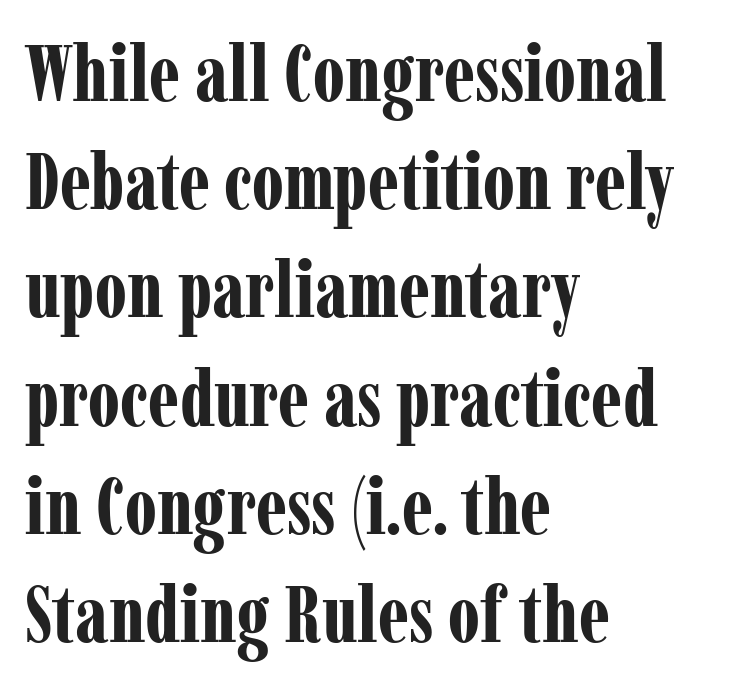
Q: Is the text bold? A: Yes.
Q: Is the text italic (slanted)? A: No, it is upright.
Q: Is the typeface a serif or a sans-serif typeface? A: Serif.
Q: Is the text underlined? A: No.
Q: How is the paragraph aligned? A: Left-aligned.
Q: Is the spacing between letters normal or unusually wide? A: Normal.
Q: Is the spacing between lines tight, normal or loose? A: Normal.
Q: Width (condensed, normal, or wide)? A: Condensed.
Q: Stroke contrast? A: Low.
Q: x-height? A: Medium.
Q: Monospaced? A: No.
